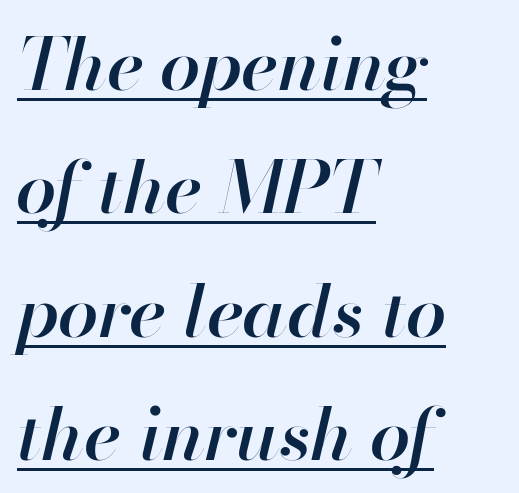
Tracking value appears to be zero — textbook default spacing. Every row of glyphs begins at an identical x-position on the left. The rendering applies a slant to the glyphs. The face used here appears with an underline applied.
